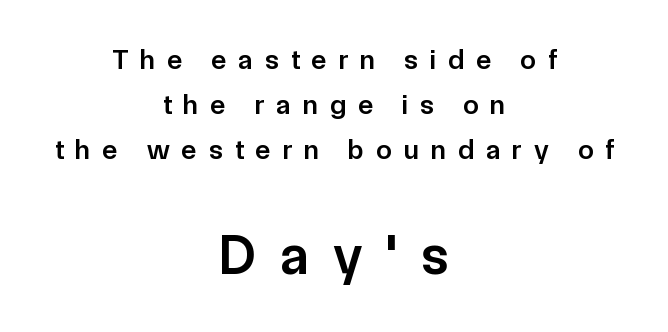
The image shows 56 px semibold sans-serif type, upright; set centered, normal line spacing (1.6x), unusually wide letter spacing (+0.43 em), not underlined; the second (bottom) block is 2.0x larger; low stroke contrast and a medium x-height.
